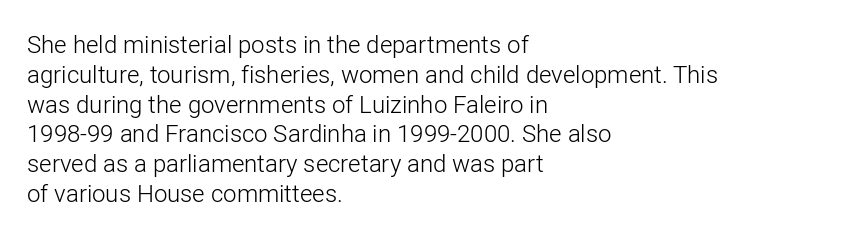
The image shows 24 px text type, upright; set left-aligned, line spacing 1.24x, normal letter spacing, not underlined.
